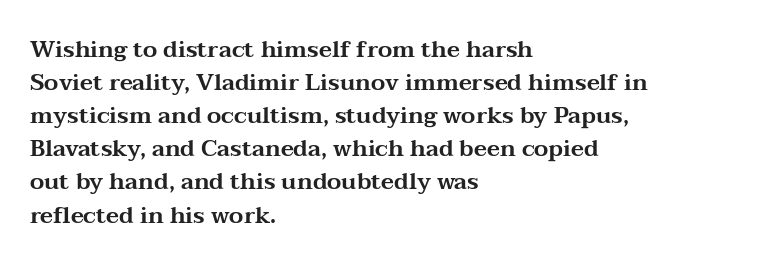
Q: Is the text italic (slanted)? A: No, it is upright.
Q: Is the text underlined? A: No.
Q: How is the paragraph aligned? A: Left-aligned.
Q: Is the spacing between letters normal or unusually wide? A: Normal.
Q: Is the spacing between lines tight, normal or loose? A: Normal.
